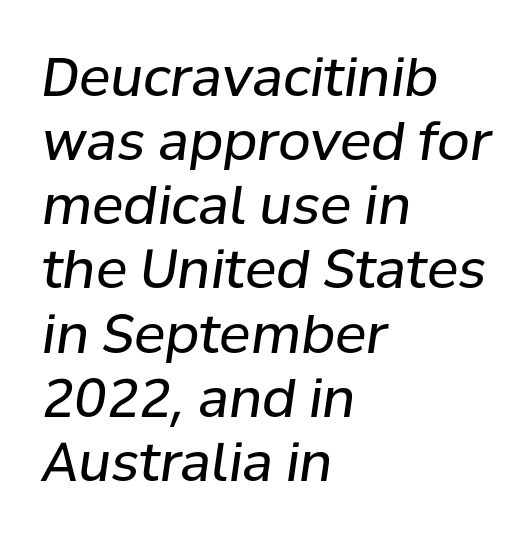
{"italic": "yes", "lean": "right", "slant_degrees": 8, "bold": "no", "weight": "regular", "width": "normal", "stroke_contrast": "low", "x_height": "medium", "monospaced": "no", "underline": "no", "align": "left", "line_spacing_ratio": 1.21, "letter_spacing": "normal", "letter_spacing_em": 0.0, "glyph_px": 53}
